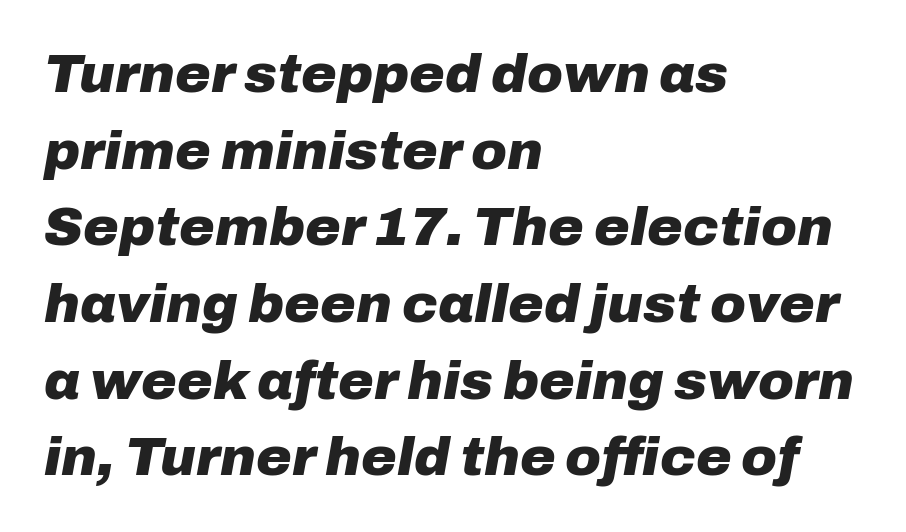
Regular leading. The zone under the glyphs is completely vacant. The passage shown is typed in a proportional face where columns would drift. Is the type slanted? Yes — the strokes lean at a clear angle. Where is the straight margin? On the left.
